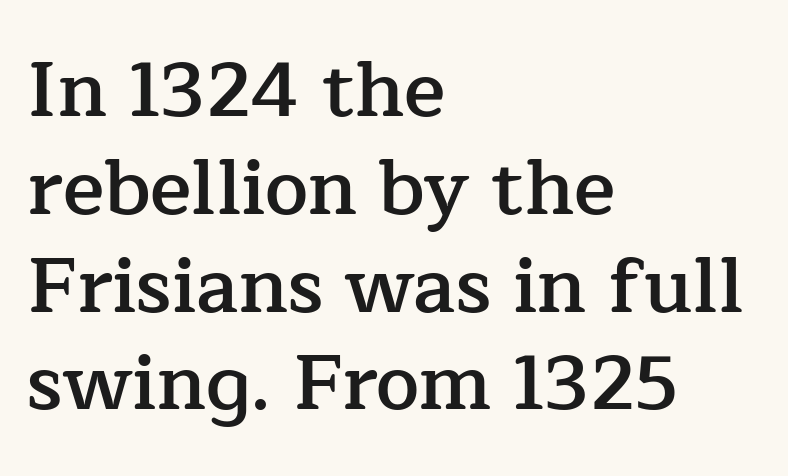
The image shows 77 px semibold serif type, upright; set left-aligned, normal line spacing (1.27x), normal letter spacing, not underlined; low stroke contrast and a medium x-height.
